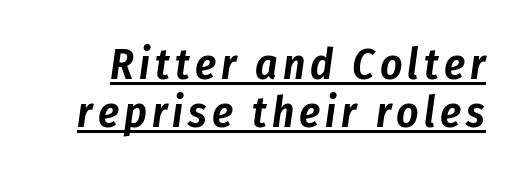
Q: Is the text italic (slanted)? A: Yes, it leans right by about 8 degrees.
Q: Is the text underlined? A: Yes.
Q: Is the spacing between lines tight, normal or loose? A: Tight.
Q: Width (condensed, normal, or wide)? A: Condensed.
Q: Stroke contrast? A: Low.
Q: x-height? A: Medium.
Q: Monospaced? A: No.
